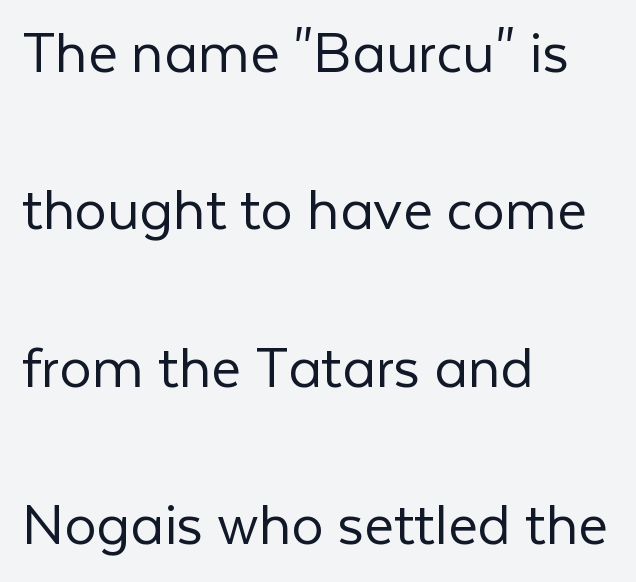
Q: Is the text bold? A: No.
Q: Is the text italic (slanted)? A: No, it is upright.
Q: Is the typeface a serif or a sans-serif typeface? A: Sans-serif.
Q: Is the text underlined? A: No.
Q: How is the paragraph aligned? A: Left-aligned.
Q: Is the spacing between letters normal or unusually wide? A: Normal.
Q: Is the spacing between lines tight, normal or loose? A: Loose.
Q: Width (condensed, normal, or wide)? A: Normal.
Q: Stroke contrast? A: Low.
Q: x-height? A: Medium.
Q: Monospaced? A: No.
